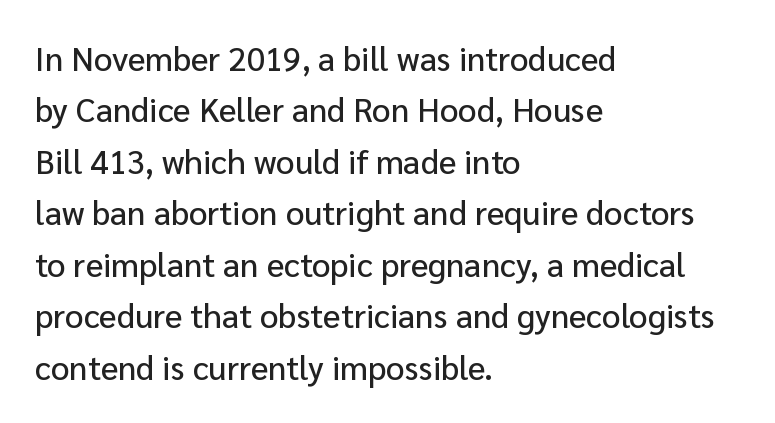
Q: Is the text italic (slanted)? A: No, it is upright.
Q: Is the typeface a serif or a sans-serif typeface? A: Sans-serif.
Q: Is the text underlined? A: No.
Q: How is the paragraph aligned? A: Left-aligned.
Q: Is the spacing between letters normal or unusually wide? A: Normal.
Q: Is the spacing between lines tight, normal or loose? A: Normal.
Q: Width (condensed, normal, or wide)? A: Normal.
Q: Stroke contrast? A: Low.
Q: x-height? A: Medium.
Q: Monospaced? A: No.
